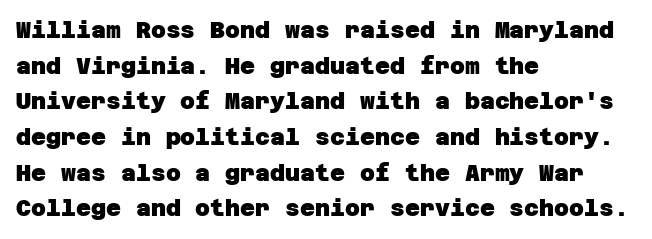
Q: Is the text bold? A: Yes.
Q: Is the text underlined? A: No.
Q: How is the paragraph aligned? A: Left-aligned.
Q: Is the spacing between letters normal or unusually wide? A: Normal.
Q: Is the spacing between lines tight, normal or loose? A: Normal.
